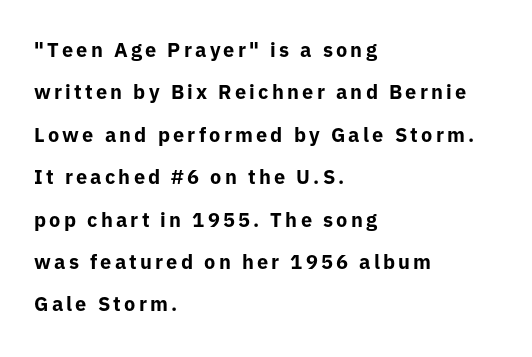
In terms of posture, this sample is upright. Compared with typical paragraphs, the rows here are farther apart. Clear beneath every line of the passage. Typesetter's note: full bold, strokes at maximum text heaviness.
